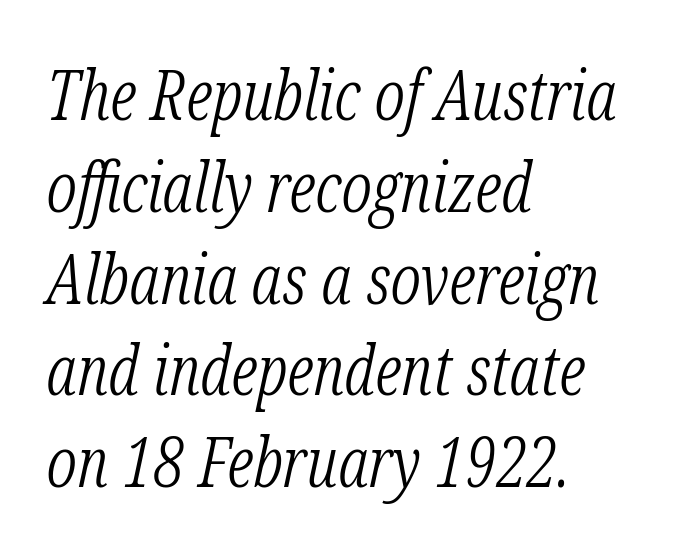
{"serif": "yes", "italic": "yes", "lean": "right", "slant_degrees": 12, "bold": "no", "weight": "light", "width": "condensed", "stroke_contrast": "low", "x_height": "medium", "monospaced": "no", "underline": "no", "align": "left", "line_spacing": "normal", "line_spacing_ratio": 1.33, "letter_spacing": "normal", "letter_spacing_em": 0.0, "glyph_px": 69}
